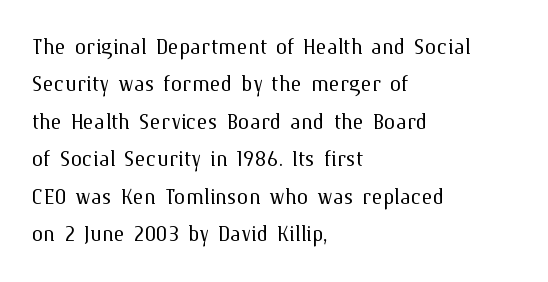
The font is comparable to plain body text, perhaps lighter. Where is the straight margin? On the left. Standard letterfit; no display-style spreading of the glyphs. Varying glyph widths throughout — classic text-font behaviour. Posture: straight, roman, zero tilt. Quick note: interline space is typical.
